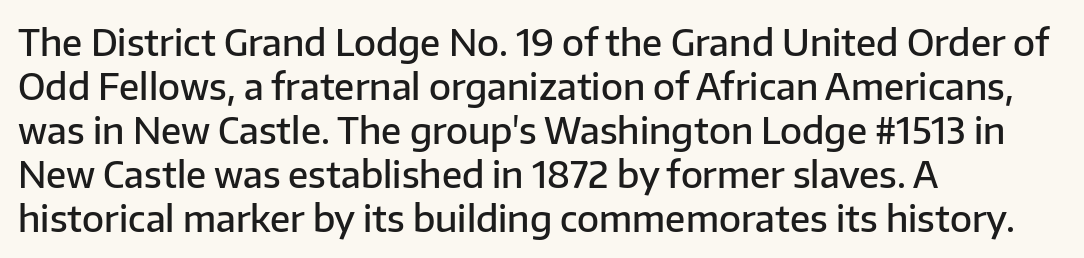
The image shows 36 px semibold sans-serif type, upright; set left-aligned, line spacing 1.22x, normal letter spacing, not underlined; low stroke contrast and a medium x-height.
